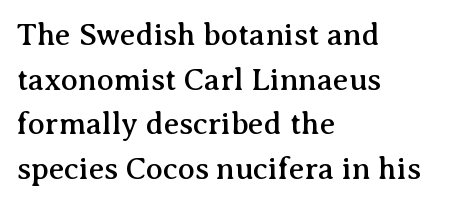
{"serif": "yes", "italic": "no", "width": "normal", "stroke_contrast": "medium", "x_height": "medium", "monospaced": "no", "underline": "no", "align": "left", "line_spacing": "normal", "line_spacing_ratio": 1.44, "letter_spacing": "normal", "letter_spacing_em": 0.0, "glyph_px": 31}
